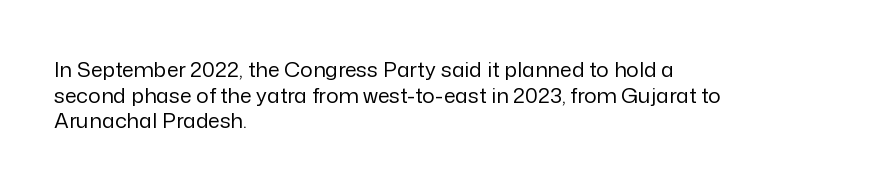
{"italic": "no", "bold": "no", "underline": "no", "align": "left", "line_spacing_ratio": 1.22, "letter_spacing": "normal", "letter_spacing_em": 0.0, "glyph_px": 21}
